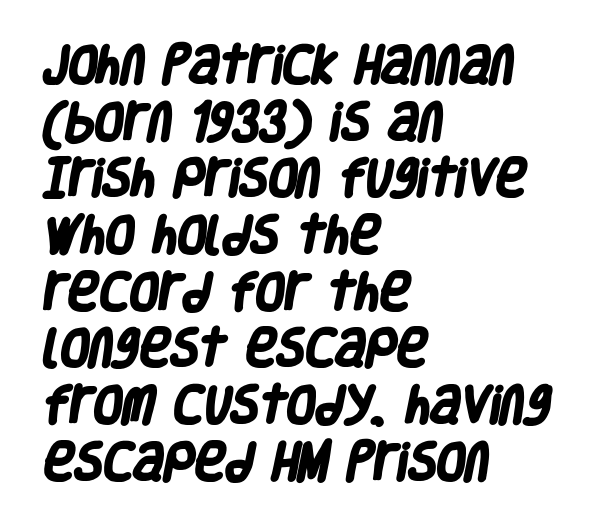
The string is rendered with underlining switched off. Look at the tracking — it's just the regular setting, nothing added. Leading: standard. A typesetter would call this proportional, since set widths differ per character.
